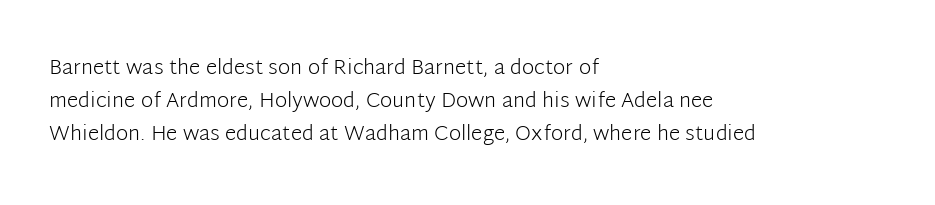
Q: Is the text bold? A: No.
Q: Is the text italic (slanted)? A: No, it is upright.
Q: Is the text underlined? A: No.
Q: How is the paragraph aligned? A: Left-aligned.
Q: Is the spacing between letters normal or unusually wide? A: Normal.
Q: Is the spacing between lines tight, normal or loose? A: Normal.
